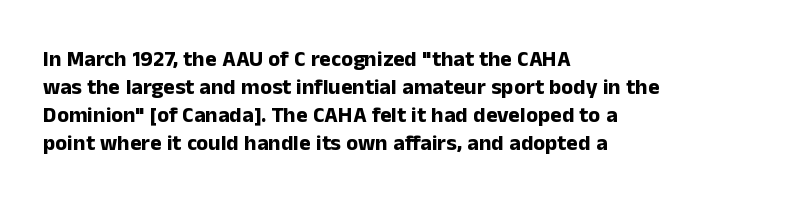
The image shows 22 px bold type, upright; set left-aligned, normal line spacing (1.27x), normal letter spacing, not underlined.
